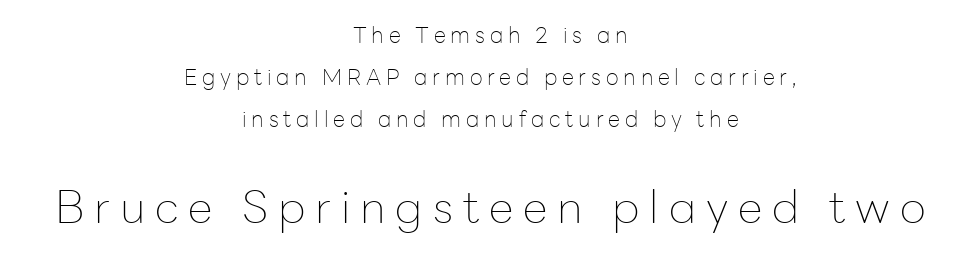
Q: Is the text bold? A: No.
Q: Is the text italic (slanted)? A: No, it is upright.
Q: Is the typeface a serif or a sans-serif typeface? A: Sans-serif.
Q: Is the text underlined? A: No.
Q: How is the paragraph aligned? A: Centered.
Q: Is the spacing between letters normal or unusually wide? A: Unusually wide.
Q: Is the spacing between lines tight, normal or loose? A: Loose.
Q: Which block of text is set in a larger size, the first (top) or the second (bottom)? A: The second (bottom) one.
Q: Width (condensed, normal, or wide)? A: Normal.
Q: Stroke contrast? A: Low.
Q: x-height? A: Medium.
Q: Monospaced? A: No.
